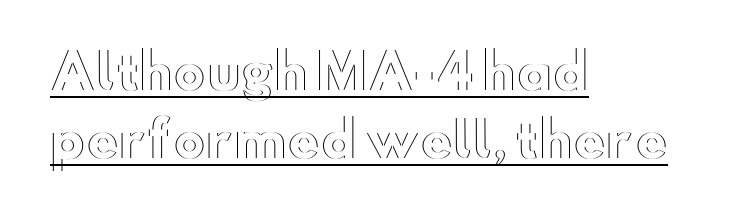
Q: Is the text italic (slanted)? A: No, it is upright.
Q: Is the text underlined? A: Yes.
Q: How is the paragraph aligned? A: Left-aligned.
Q: Is the spacing between letters normal or unusually wide? A: Normal.
Q: Is the spacing between lines tight, normal or loose? A: Normal.
Q: Width (condensed, normal, or wide)? A: Wide.
Q: x-height? A: Small.
Q: Monospaced? A: No.
